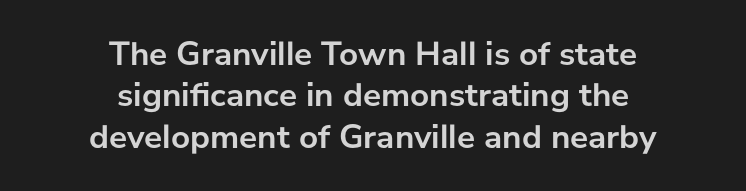
Serifs: no, the terminals of the letterforms are clean. Quick note: not italic, upright. Does the weight exceed regular? Yes, all the way to bold. The setting favours the middle, as headings and verse often do. The space directly below the letters is spotless. Letter spacing: default.
